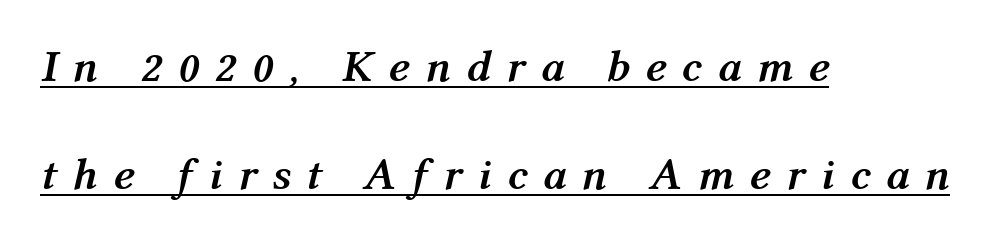
Q: Is the text bold? A: Yes.
Q: Is the text italic (slanted)? A: Yes, it leans right by about 12 degrees.
Q: Is the text underlined? A: Yes.
Q: How is the paragraph aligned? A: Left-aligned.
Q: Is the spacing between letters normal or unusually wide? A: Unusually wide.
Q: Is the spacing between lines tight, normal or loose? A: Loose.
Q: Width (condensed, normal, or wide)? A: Normal.
Q: Stroke contrast? A: Medium.
Q: x-height? A: Medium.
Q: Monospaced? A: No.
